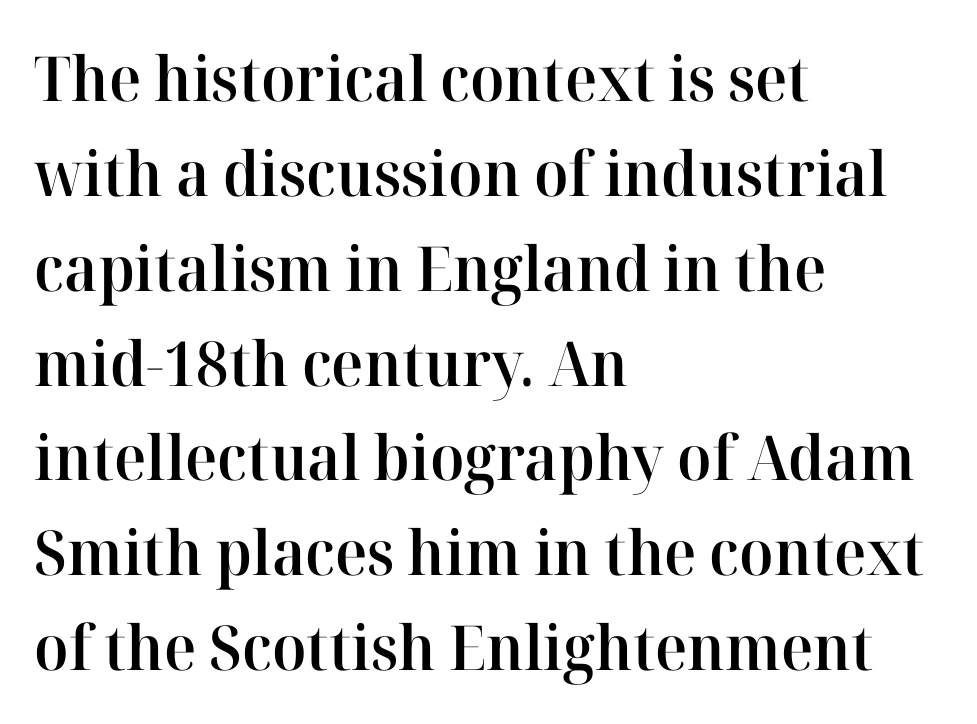
{"serif": "yes", "italic": "no", "bold": "semi", "weight": "semibold", "width": "normal", "stroke_contrast": "high", "x_height": "medium", "monospaced": "no", "underline": "no", "align": "left", "line_spacing": "normal", "line_spacing_ratio": 1.53, "letter_spacing": "normal", "letter_spacing_em": 0.0, "glyph_px": 62}
